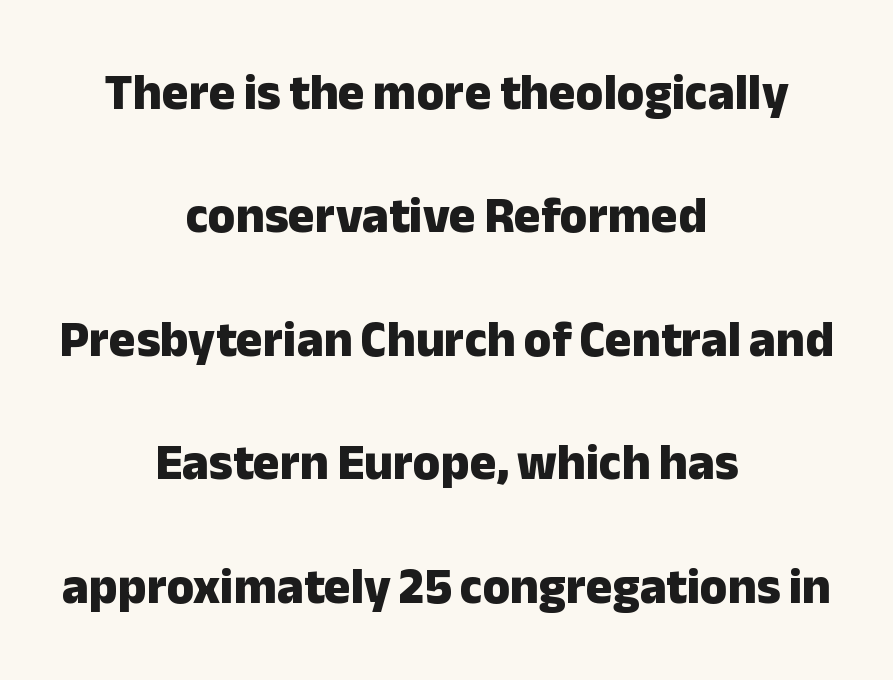
Q: Is the text bold? A: Yes.
Q: Is the text italic (slanted)? A: No, it is upright.
Q: Is the typeface a serif or a sans-serif typeface? A: Sans-serif.
Q: Is the text underlined? A: No.
Q: How is the paragraph aligned? A: Centered.
Q: Is the spacing between letters normal or unusually wide? A: Normal.
Q: Is the spacing between lines tight, normal or loose? A: Loose.
Q: Width (condensed, normal, or wide)? A: Normal.
Q: Stroke contrast? A: Low.
Q: x-height? A: Medium.
Q: Monospaced? A: No.
